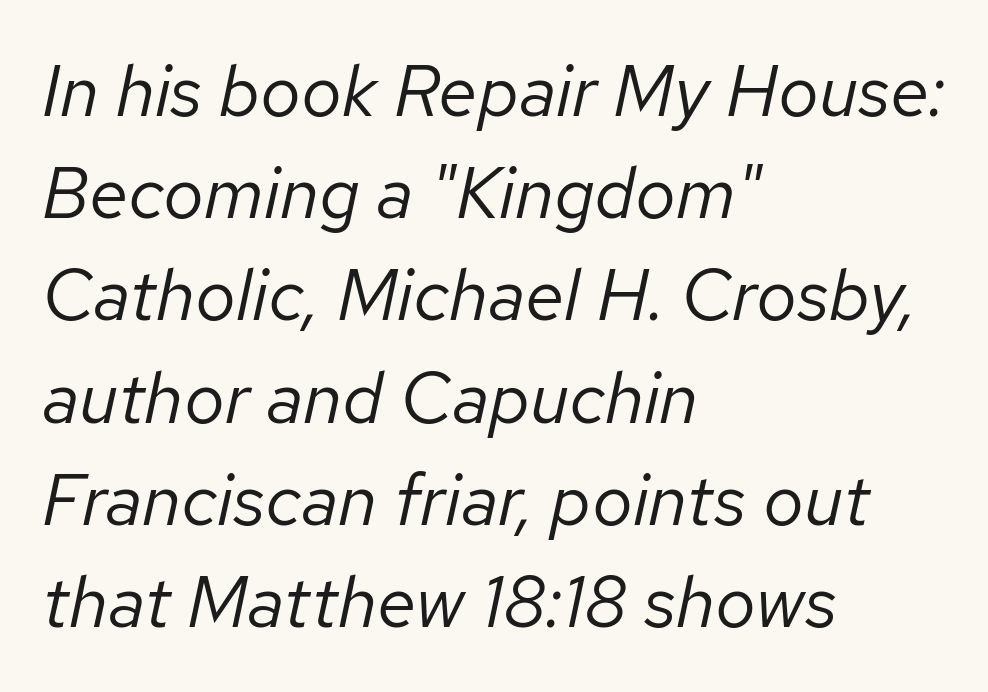
The image shows 72 px regular-weight type, italic (leaning right); set left-aligned, normal line spacing (1.42x), normal letter spacing, not underlined; low stroke contrast and a medium x-height.
